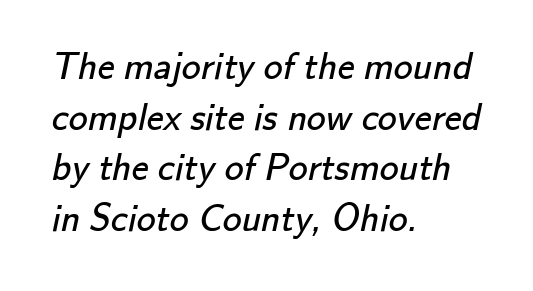
{"serif": "no", "bold": "no", "weight": "regular", "width": "normal", "stroke_contrast": "low", "x_height": "small", "monospaced": "no", "underline": "no", "align": "left", "line_spacing": "normal", "line_spacing_ratio": 1.33, "letter_spacing": "normal", "letter_spacing_em": 0.0, "glyph_px": 38}
